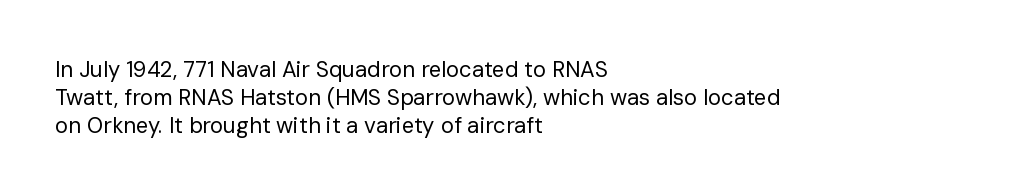
Q: Is the text bold? A: No.
Q: Is the text italic (slanted)? A: No, it is upright.
Q: Is the text underlined? A: No.
Q: How is the paragraph aligned? A: Left-aligned.
Q: Is the spacing between letters normal or unusually wide? A: Normal.
Q: Is the spacing between lines tight, normal or loose? A: Normal.
